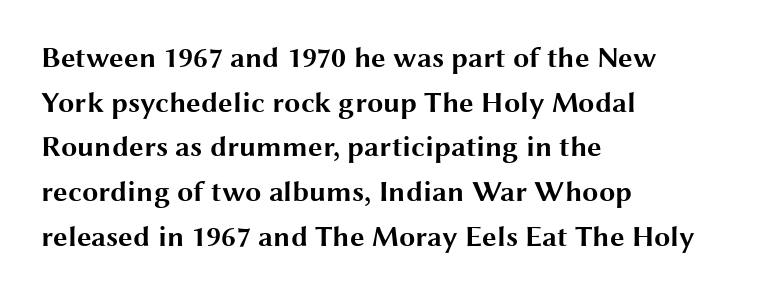
The image shows 29 px bold, wide sans-serif type, upright; set left-aligned, normal line spacing (1.54x), normal letter spacing, not underlined; medium stroke contrast and a medium x-height.
